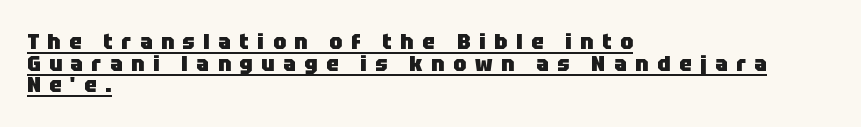
The image shows 22 px bold type, upright; set left-aligned, tight line spacing (0.98x), unusually wide letter spacing (+0.4 em), underlined.
